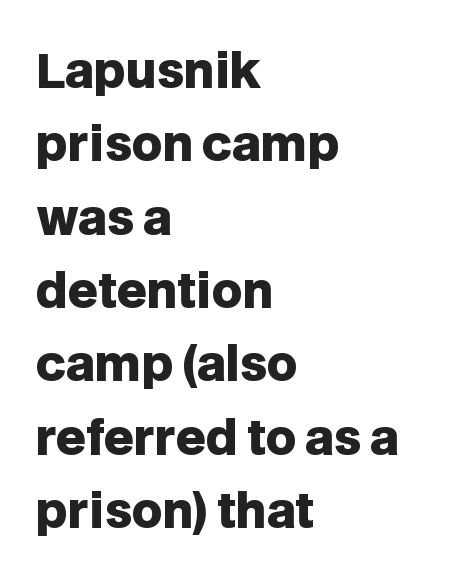
On the weight axis this lands at bold, roughly 700. Vertical spacing — default. A bare baseline throughout the passage. The rag falls on the right side of this text block. Style check: upright. This is sans-serif lettering, the kind often seen on screens and signage.
